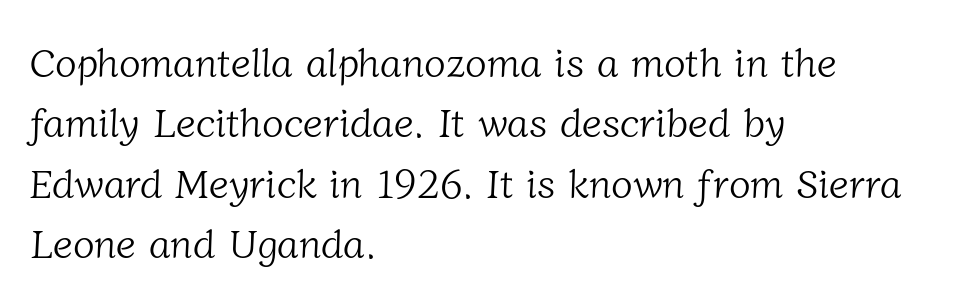
The image shows 40 px light serif type; set left-aligned, normal line spacing (1.51x), normal letter spacing, not underlined; low stroke contrast and a medium x-height.
